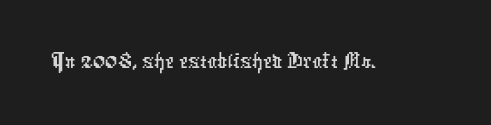
Q: Is the typeface a serif or a sans-serif typeface? A: Sans-serif.
Q: Is the text underlined? A: No.
Q: Is the spacing between letters normal or unusually wide? A: Normal.
Q: Width (condensed, normal, or wide)? A: Condensed.
Q: Stroke contrast? A: Low.
Q: x-height? A: Medium.
Q: Monospaced? A: No.
